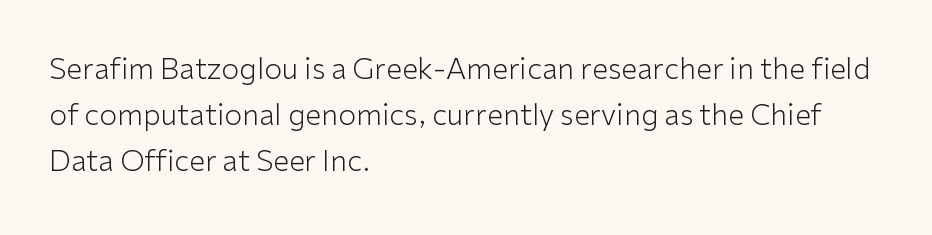
Compared with typical paragraphs, the rows here are spaced about the same. A clean baseline with only descenders dipping below it. You could not count columns in this text — the font is proportionally spaced. In terms of posture, this sample is upright. This is sans-serif lettering, the kind often seen on screens and signage.
